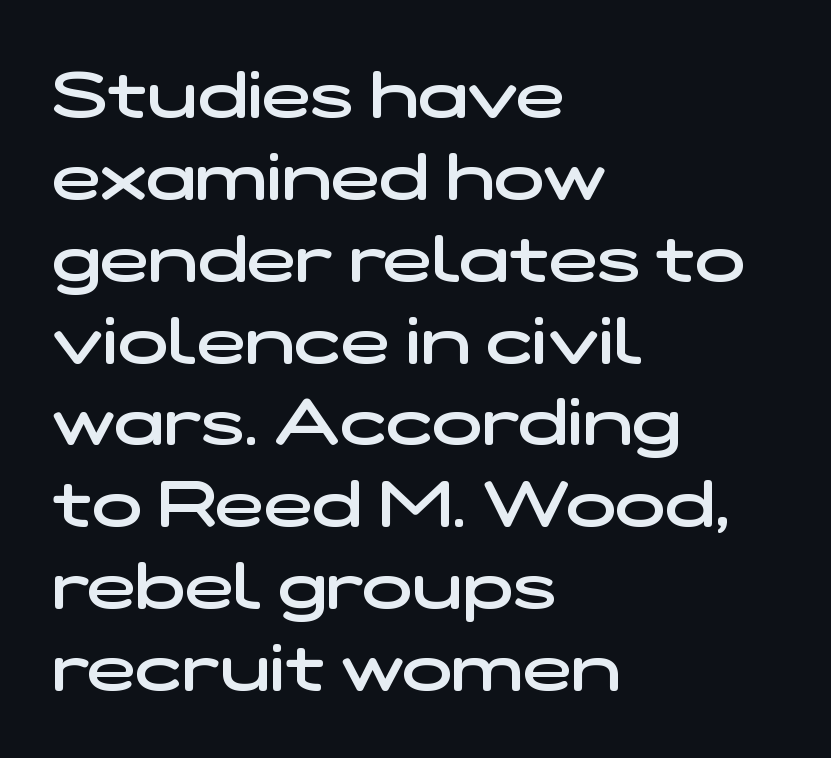
The image shows 66 px semibold, wide sans-serif type; set left-aligned, line spacing 1.24x, normal letter spacing, not underlined; low stroke contrast and a medium x-height.
